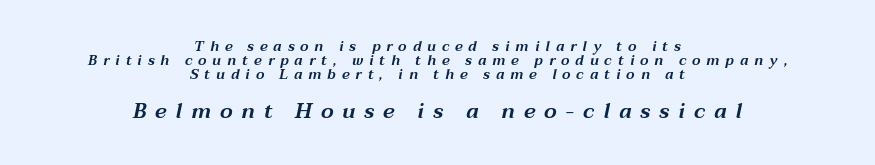
Every row of glyphs is offset so its center matches the block's center. Look at the tracking — it's clearly loosened, letters drifting apart. Plain, unruled lines of type. Tall strokes in this sample are angled rather than plumb. The face used here appears at its bigger size in the lower chunk. Horizontal bands of white between lines are thin slivers.
